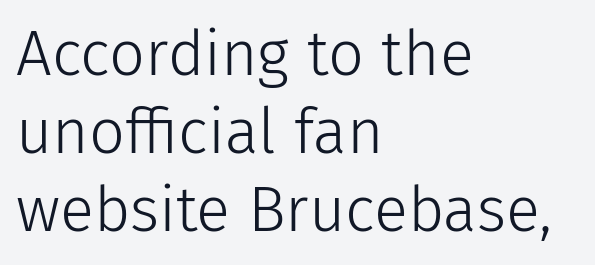
The image shows 63 px light sans-serif type, upright; set left-aligned, line spacing 1.24x, normal letter spacing, not underlined; low stroke contrast and a medium x-height.
